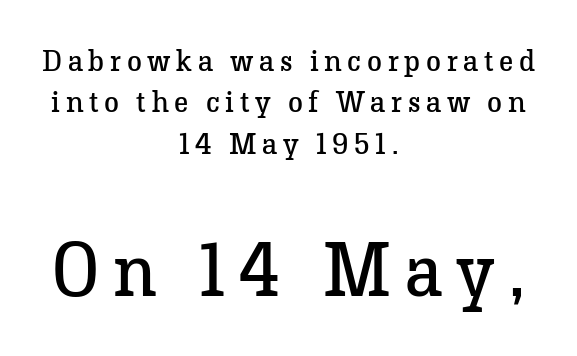
{"serif": "yes", "italic": "no", "bold": "no", "weight": "regular", "width": "normal", "stroke_contrast": "low", "x_height": "medium", "monospaced": "no", "underline": "no", "align": "center", "line_spacing": "normal", "line_spacing_ratio": 1.38, "larger_block": "second", "size_ratio": 2.47, "glyph_px": 74}
